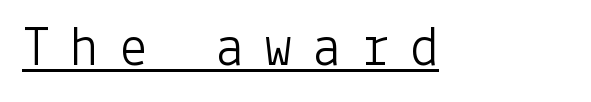
Q: Is the text bold? A: No.
Q: Is the text italic (slanted)? A: No, it is upright.
Q: Is the typeface a serif or a sans-serif typeface? A: Sans-serif.
Q: Is the text underlined? A: Yes.
Q: Is the spacing between letters normal or unusually wide? A: Unusually wide.
Q: Width (condensed, normal, or wide)? A: Normal.
Q: Stroke contrast? A: Low.
Q: x-height? A: Medium.
